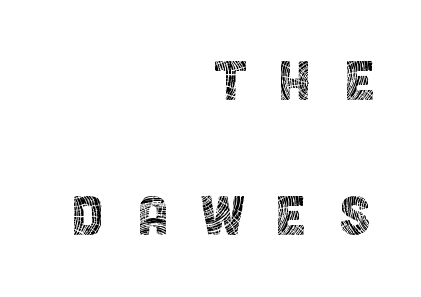
{"serif": "no", "italic": "no", "bold": "no", "weight": "thin", "width": "condensed", "x_height": "large", "monospaced": "no", "underline": "no", "align": "right", "line_spacing": "loose", "line_spacing_ratio": 1.96, "letter_spacing": "wide", "letter_spacing_em": 0.47, "glyph_px": 69}
